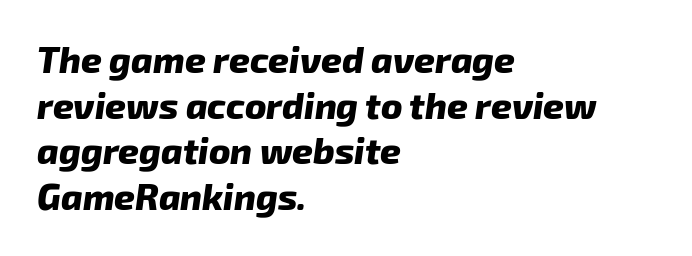
The image shows 36 px heavy type, italic (leaning right); set left-aligned, normal line spacing (1.27x), normal letter spacing, not underlined; low stroke contrast and a medium x-height.
